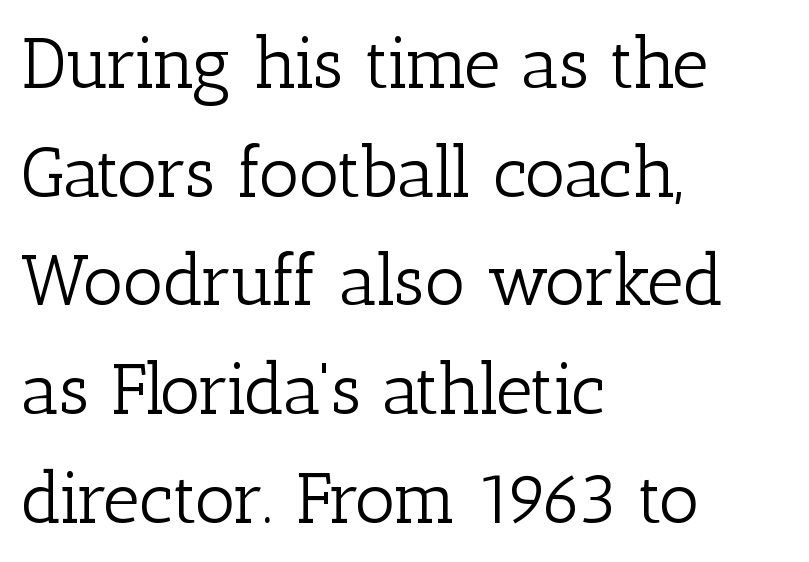
The image shows 71 px light serif type, upright; set left-aligned, normal line spacing (1.53x), normal letter spacing, not underlined; low stroke contrast and a medium x-height.
